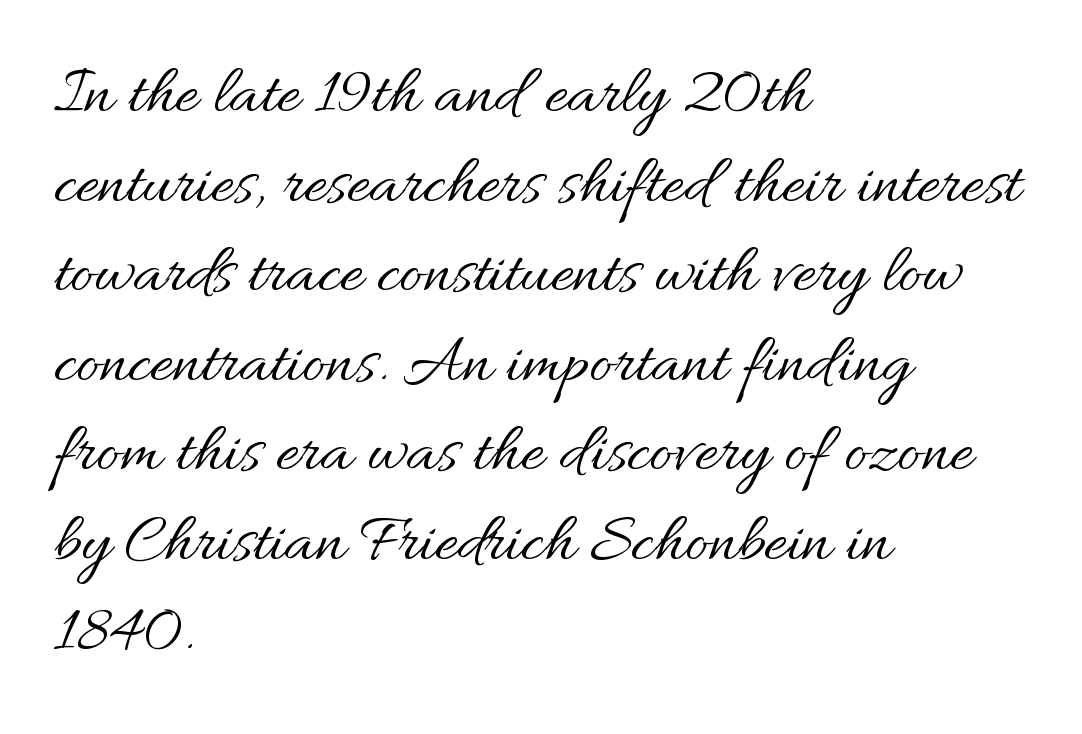
Q: Is the text bold? A: No.
Q: Is the text italic (slanted)? A: Yes.
Q: Is the text underlined? A: No.
Q: How is the paragraph aligned? A: Left-aligned.
Q: Is the spacing between letters normal or unusually wide? A: Normal.
Q: Is the spacing between lines tight, normal or loose? A: Normal.
Q: Width (condensed, normal, or wide)? A: Normal.
Q: Stroke contrast? A: Medium.
Q: x-height? A: Small.
Q: Monospaced? A: No.
